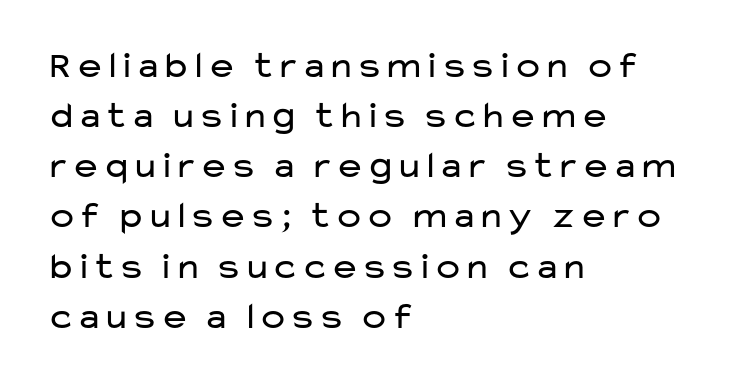
Q: Is the text bold? A: No.
Q: Is the text italic (slanted)? A: No, it is upright.
Q: Is the typeface a serif or a sans-serif typeface? A: Sans-serif.
Q: Is the text underlined? A: No.
Q: How is the paragraph aligned? A: Left-aligned.
Q: Is the spacing between letters normal or unusually wide? A: Normal.
Q: Is the spacing between lines tight, normal or loose? A: Normal.
Q: Width (condensed, normal, or wide)? A: Wide.
Q: Stroke contrast? A: Low.
Q: x-height? A: Medium.
Q: Monospaced? A: No.
